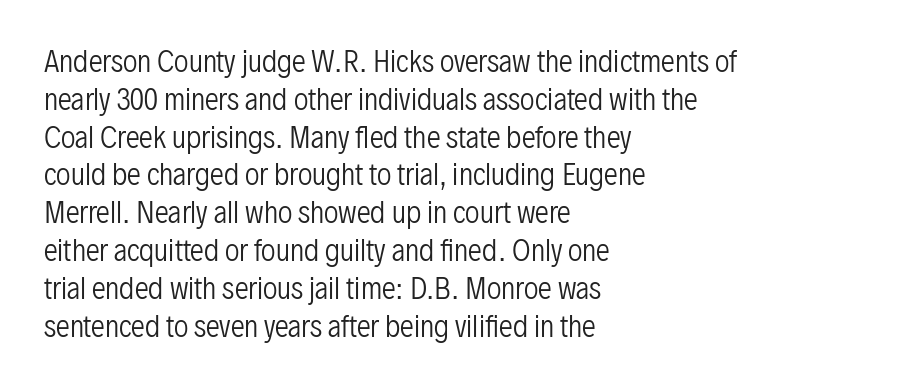
Q: Is the text bold? A: No.
Q: Is the text italic (slanted)? A: No, it is upright.
Q: Is the typeface a serif or a sans-serif typeface? A: Sans-serif.
Q: Is the text underlined? A: No.
Q: How is the paragraph aligned? A: Left-aligned.
Q: Is the spacing between letters normal or unusually wide? A: Normal.
Q: Is the spacing between lines tight, normal or loose? A: Normal.
Q: Width (condensed, normal, or wide)? A: Condensed.
Q: Stroke contrast? A: Low.
Q: x-height? A: Medium.
Q: Monospaced? A: No.
